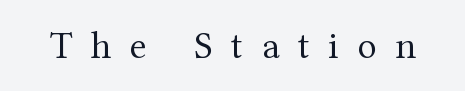
{"serif": "yes", "italic": "no", "bold": "no", "weight": "regular", "width": "normal", "stroke_contrast": "medium", "x_height": "medium", "monospaced": "no", "underline": "no", "letter_spacing": "wide", "letter_spacing_em": 0.48, "glyph_px": 39}
